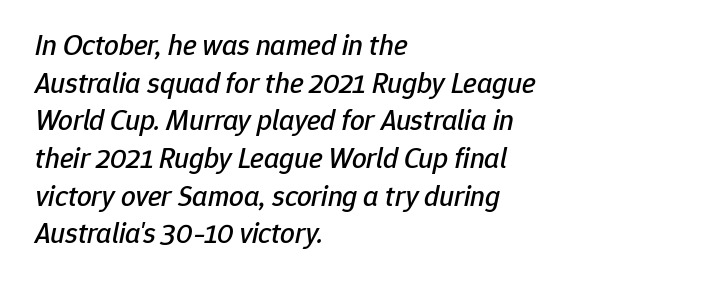
{"italic": "yes", "lean": "right", "slant_degrees": 12, "width": "normal", "stroke_contrast": "low", "x_height": "medium", "monospaced": "no", "underline": "no", "align": "left", "line_spacing": "normal", "line_spacing_ratio": 1.3, "letter_spacing": "normal", "letter_spacing_em": 0.0, "glyph_px": 29}
